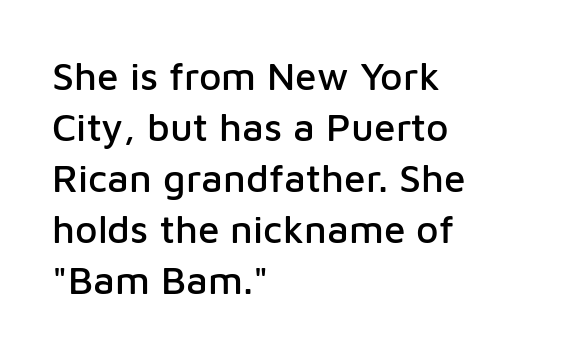
Q: Is the text italic (slanted)? A: No, it is upright.
Q: Is the typeface a serif or a sans-serif typeface? A: Sans-serif.
Q: Is the text underlined? A: No.
Q: How is the paragraph aligned? A: Left-aligned.
Q: Is the spacing between letters normal or unusually wide? A: Normal.
Q: Is the spacing between lines tight, normal or loose? A: Normal.
Q: Width (condensed, normal, or wide)? A: Normal.
Q: Stroke contrast? A: Low.
Q: x-height? A: Medium.
Q: Monospaced? A: No.
